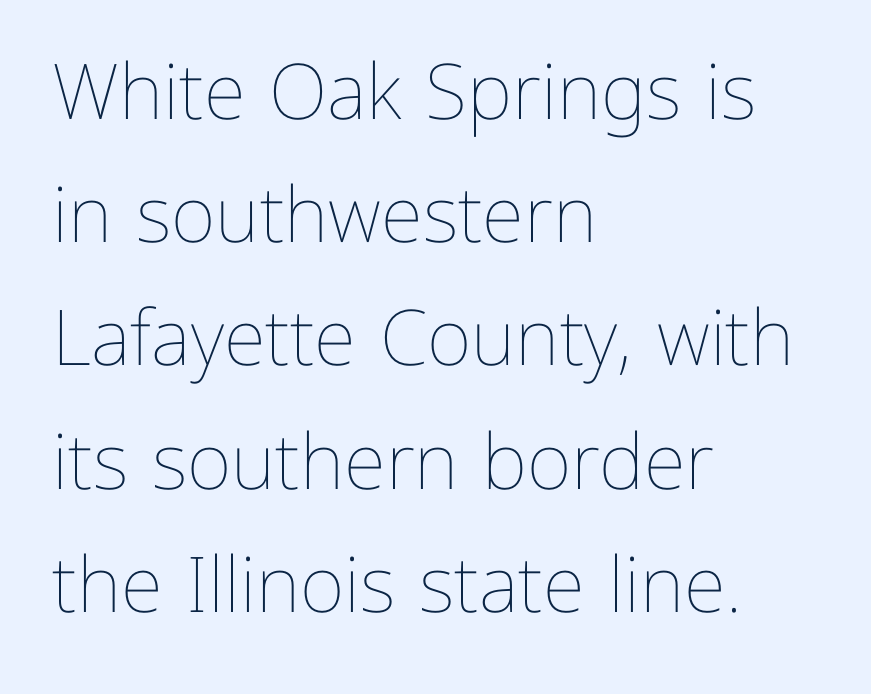
Q: Is the text bold? A: No.
Q: Is the text italic (slanted)? A: No, it is upright.
Q: Is the text underlined? A: No.
Q: How is the paragraph aligned? A: Left-aligned.
Q: Is the spacing between letters normal or unusually wide? A: Normal.
Q: Is the spacing between lines tight, normal or loose? A: Normal.
Q: Width (condensed, normal, or wide)? A: Normal.
Q: Stroke contrast? A: Low.
Q: x-height? A: Medium.
Q: Monospaced? A: No.
